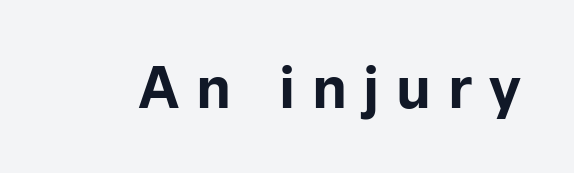
{"serif": "no", "italic": "no", "bold": "yes", "weight": "bold", "width": "normal", "stroke_contrast": "low", "x_height": "medium", "monospaced": "no", "underline": "no", "letter_spacing": "wide", "letter_spacing_em": 0.3, "glyph_px": 55}
